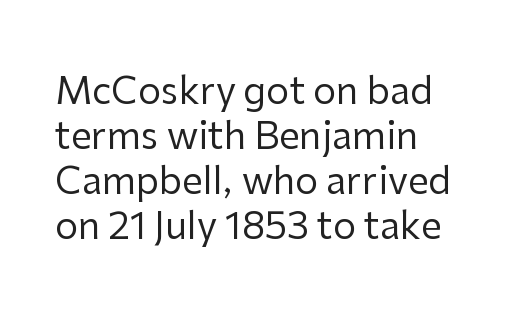
The image shows 37 px regular-weight sans-serif type, upright; set left-aligned, line spacing 1.22x, normal letter spacing, not underlined; low stroke contrast and a medium x-height.
